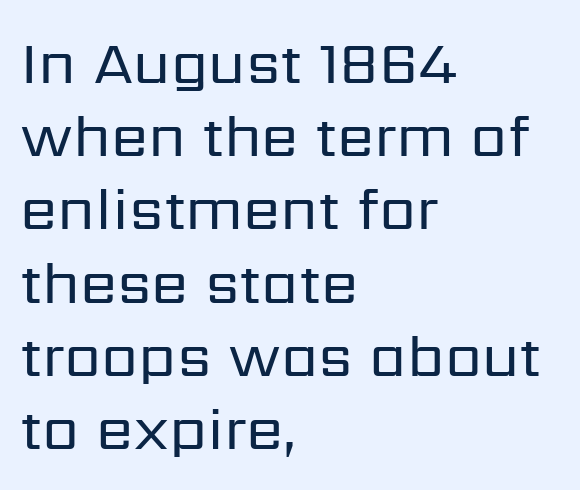
{"serif": "no", "italic": "no", "bold": "no", "weight": "regular", "width": "normal", "stroke_contrast": "low", "x_height": "medium", "monospaced": "no", "underline": "no", "align": "left", "line_spacing_ratio": 1.22, "letter_spacing": "normal", "letter_spacing_em": 0.0, "glyph_px": 60}
